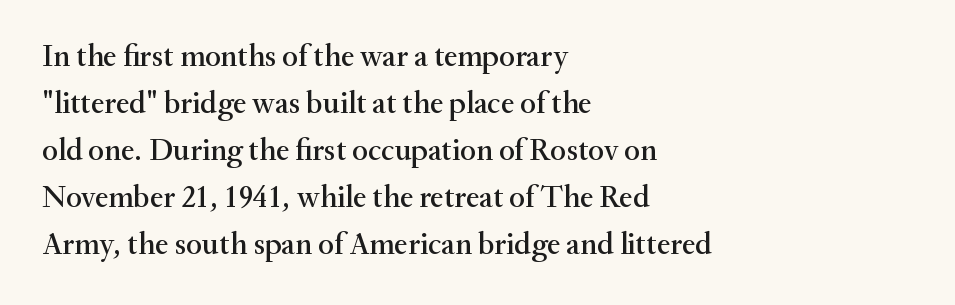
The image shows 31 px serif type, upright; set left-aligned, normal line spacing (1.52x), normal letter spacing, not underlined; medium stroke contrast and a small x-height.
